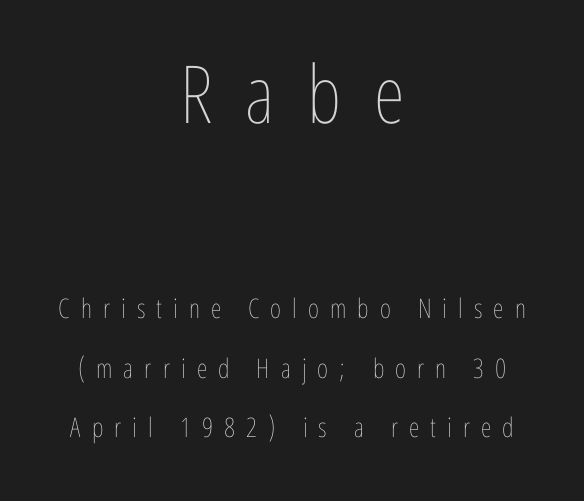
Q: Is the text bold? A: No.
Q: Is the text italic (slanted)? A: No, it is upright.
Q: Is the text underlined? A: No.
Q: How is the paragraph aligned? A: Centered.
Q: Is the spacing between letters normal or unusually wide? A: Unusually wide.
Q: Is the spacing between lines tight, normal or loose? A: Loose.
Q: Which block of text is set in a larger size, the first (top) or the second (bottom)? A: The first (top) one.
Q: Width (condensed, normal, or wide)? A: Condensed.
Q: Stroke contrast? A: Low.
Q: x-height? A: Medium.
Q: Monospaced? A: No.
